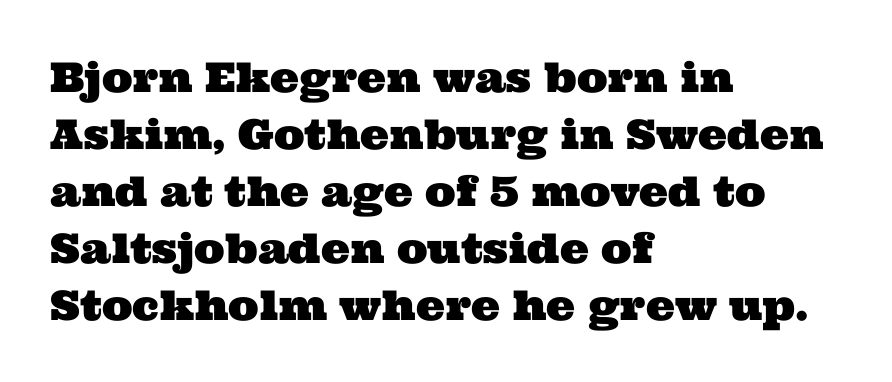
The image shows 41 px wide serif type; set left-aligned, normal line spacing (1.39x), normal letter spacing, not underlined; medium stroke contrast and a medium x-height.
